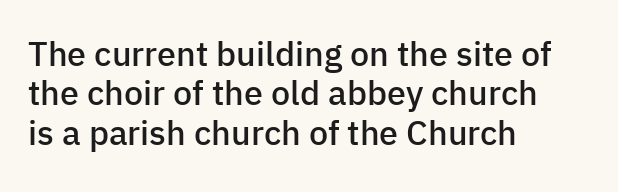
These lines are rendered in a variable-pitch font. Which margin do the lines hug? The left one — the right edge is uneven. Between one letter and the next there's only the usual sliver of space. Are there feet on the stems? There aren't — it's a sans. Its strokes are somewhat broadened, the hallmark of semibold type. Posture: upright roman.
